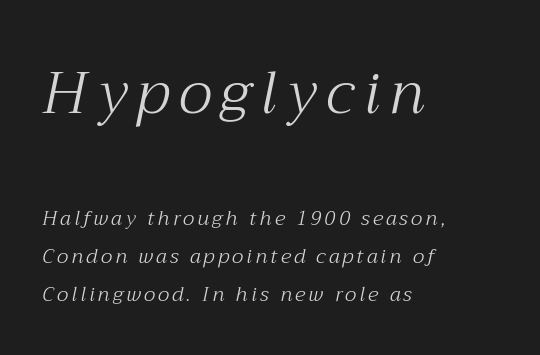
Q: Is the text bold? A: No.
Q: Is the text italic (slanted)? A: Yes, it leans right by about 12 degrees.
Q: Is the typeface a serif or a sans-serif typeface? A: Serif.
Q: Is the text underlined? A: No.
Q: How is the paragraph aligned? A: Left-aligned.
Q: Is the spacing between lines tight, normal or loose? A: Loose.
Q: Which block of text is set in a larger size, the first (top) or the second (bottom)? A: The first (top) one.
Q: Width (condensed, normal, or wide)? A: Normal.
Q: Stroke contrast? A: Medium.
Q: x-height? A: Medium.
Q: Monospaced? A: No.
